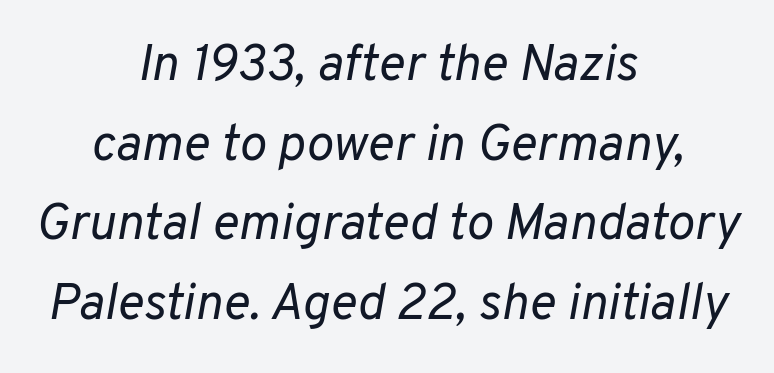
{"italic": "yes", "lean": "right", "slant_degrees": 10, "bold": "no", "weight": "regular", "width": "normal", "stroke_contrast": "low", "x_height": "medium", "monospaced": "no", "underline": "no", "align": "center", "line_spacing": "normal", "line_spacing_ratio": 1.56, "letter_spacing": "normal", "letter_spacing_em": 0.0, "glyph_px": 51}
